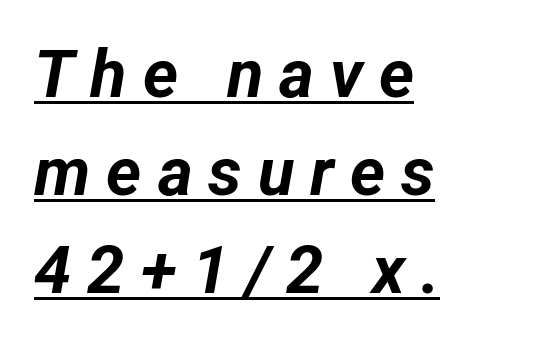
The letters are bold, with thick, heavy strokes. Students, observe: this is what conventionally led text looks like. The rendered words wear a rule along their underside. Line beginnings align vertically; line endings do not. Note the varied advance widths — an 'i' is clearly narrower than an 'm'. The rendering applies a slant to the glyphs.
